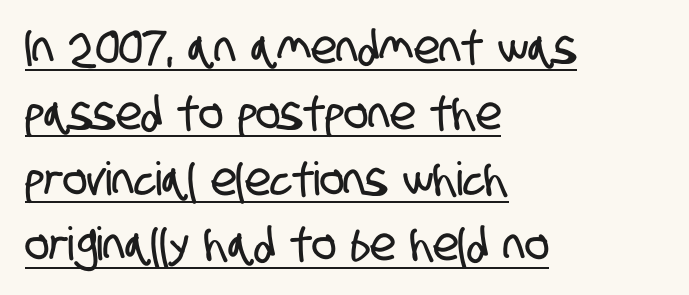
The image shows 46 px condensed sans-serif type; set left-aligned, normal line spacing (1.43x), normal letter spacing, underlined; low stroke contrast and a large x-height.
